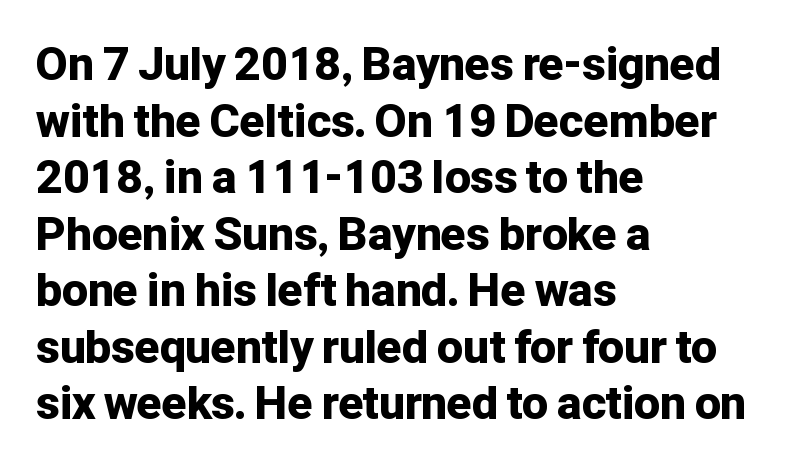
Are there feet on the stems? There aren't — it's a sans. Heft: maximum for text — a bold. The gap between lines stays unmarked. Every character sits straight up, as roman type does. Left-aligned paragraph, ragged on the right.
